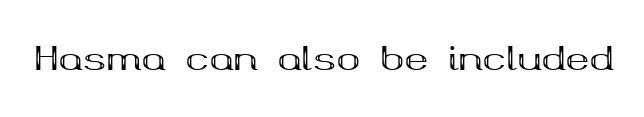
{"serif": "yes", "italic": "no", "bold": "yes", "weight": "bold", "width": "wide", "stroke_contrast": "medium", "x_height": "medium", "monospaced": "no", "underline": "no", "letter_spacing": "normal", "letter_spacing_em": 0.0, "glyph_px": 32}
